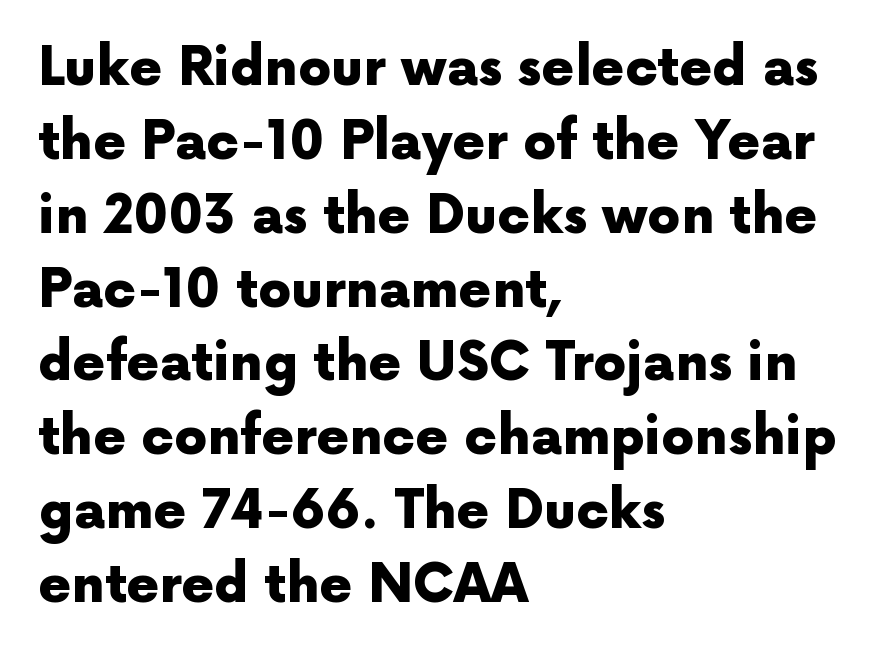
The image shows 52 px heavy sans-serif type, upright; set left-aligned, normal line spacing (1.42x), normal letter spacing, not underlined; a medium x-height.
